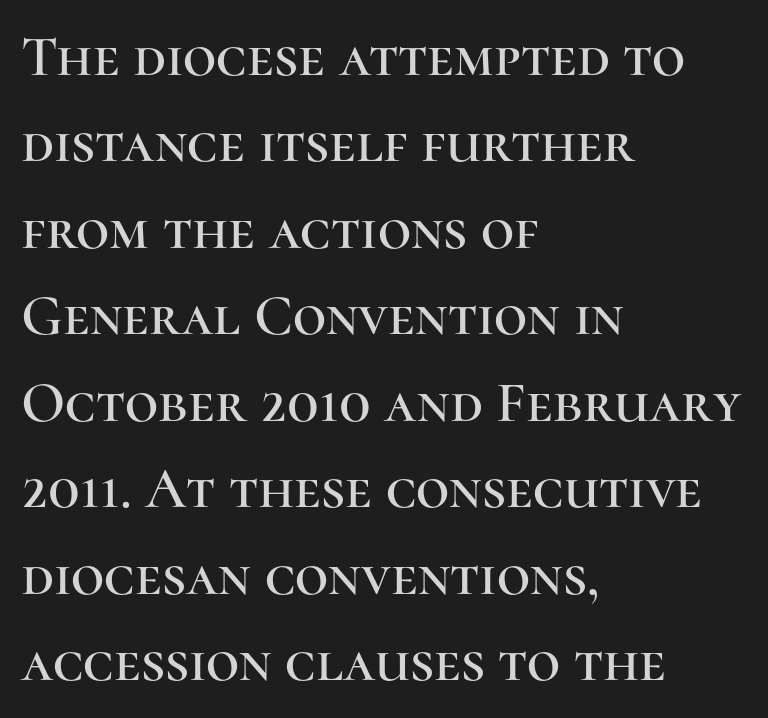
{"serif": "yes", "italic": "no", "width": "normal", "stroke_contrast": "high", "x_height": "medium", "monospaced": "no", "underline": "no", "align": "left", "line_spacing": "normal", "line_spacing_ratio": 1.49, "letter_spacing": "normal", "letter_spacing_em": 0.0, "glyph_px": 58}
